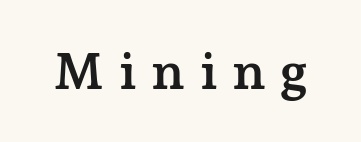
The image shows 52 px semibold serif type, upright; set unusually wide letter spacing (+0.28 em), not underlined; low stroke contrast and a medium x-height.
